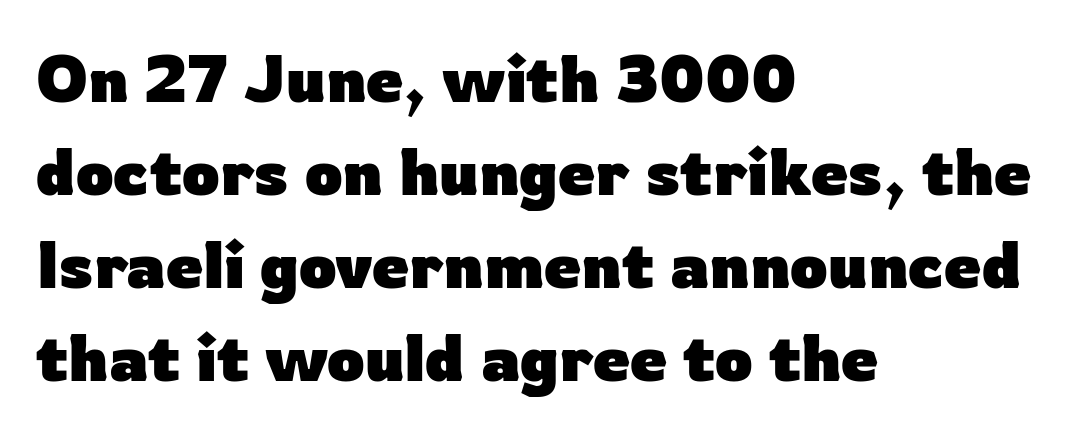
The image shows 66 px heavy sans-serif type, upright; set left-aligned, normal line spacing (1.41x), normal letter spacing, not underlined; low stroke contrast and a medium x-height.
